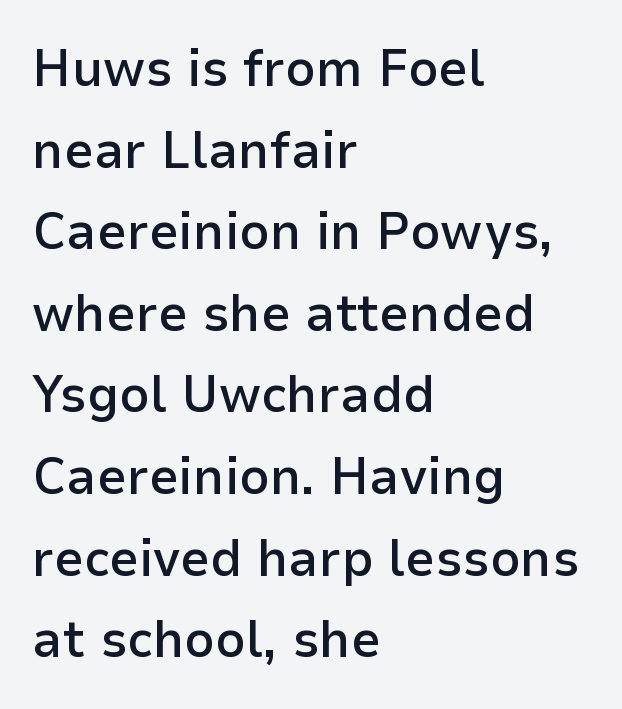
Q: Is the text bold? A: Semi-bold.
Q: Is the text italic (slanted)? A: No, it is upright.
Q: Is the typeface a serif or a sans-serif typeface? A: Sans-serif.
Q: Is the text underlined? A: No.
Q: How is the paragraph aligned? A: Left-aligned.
Q: Is the spacing between letters normal or unusually wide? A: Normal.
Q: Is the spacing between lines tight, normal or loose? A: Normal.
Q: Width (condensed, normal, or wide)? A: Normal.
Q: Stroke contrast? A: Low.
Q: x-height? A: Medium.
Q: Monospaced? A: No.
